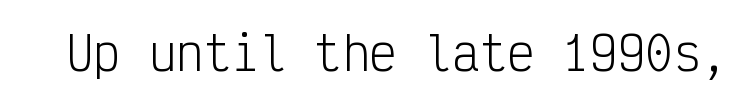
Heaviness? Minimal to ordinary, like unemphasized prose. Standard letterfit; no display-style spreading of the glyphs. Are there feet on the stems? There aren't — it's a sans. The axis of the letterforms is exactly vertical. Fixed-width glyphs throughout — classic coding-font behaviour.
